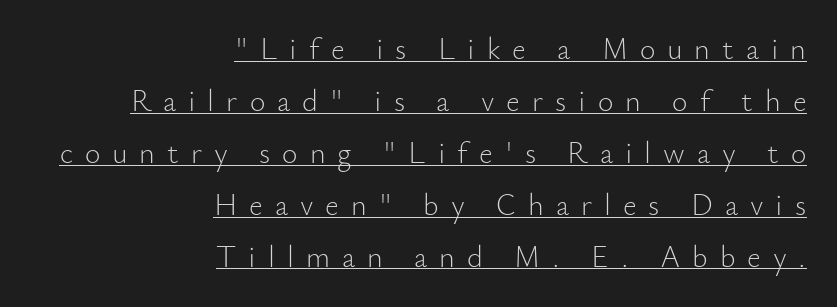
The image shows 30 px light sans-serif type, upright; set right-aligned, line spacing 1.73x, unusually wide letter spacing (+0.4 em), underlined; low stroke contrast and a small x-height.
